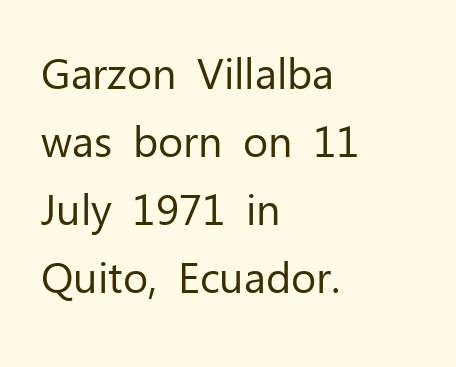
Q: Is the text bold? A: No.
Q: Is the text italic (slanted)? A: No, it is upright.
Q: Is the typeface a serif or a sans-serif typeface? A: Sans-serif.
Q: Is the text underlined? A: No.
Q: How is the paragraph aligned? A: Left-aligned.
Q: Is the spacing between letters normal or unusually wide? A: Normal.
Q: Is the spacing between lines tight, normal or loose? A: Normal.
Q: Width (condensed, normal, or wide)? A: Normal.
Q: Stroke contrast? A: Low.
Q: x-height? A: Medium.
Q: Monospaced? A: No.
